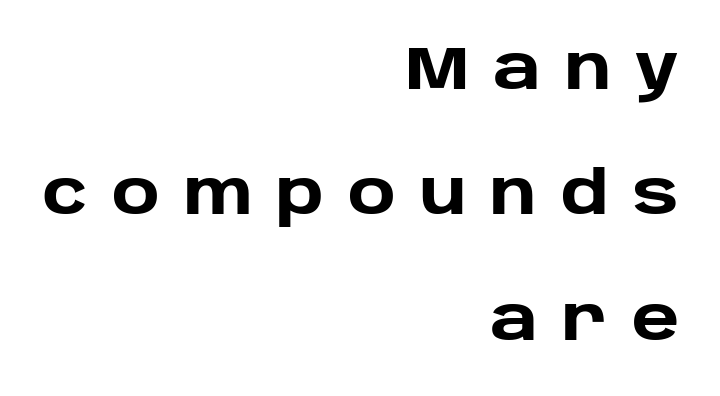
Q: Is the text bold? A: Yes.
Q: Is the text italic (slanted)? A: No, it is upright.
Q: Is the typeface a serif or a sans-serif typeface? A: Sans-serif.
Q: Is the text underlined? A: No.
Q: How is the paragraph aligned? A: Right-aligned.
Q: Is the spacing between letters normal or unusually wide? A: Unusually wide.
Q: Is the spacing between lines tight, normal or loose? A: Loose.
Q: Width (condensed, normal, or wide)? A: Normal.
Q: Stroke contrast? A: Low.
Q: x-height? A: Large.
Q: Monospaced? A: No.
